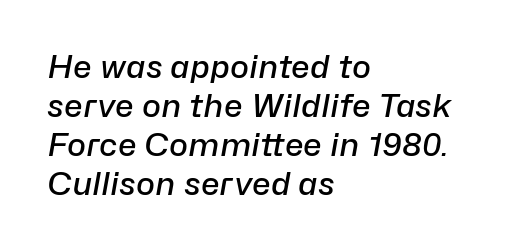
The image shows 32 px semibold type, italic (leaning right); set left-aligned, line spacing 1.22x, normal letter spacing, not underlined; low stroke contrast and a medium x-height.
